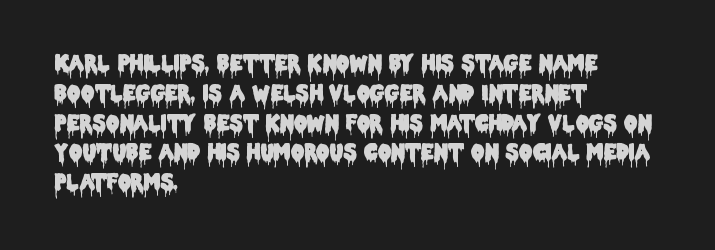
{"italic": "no", "underline": "no", "align": "left", "line_spacing": "normal", "line_spacing_ratio": 1.42, "letter_spacing": "normal", "letter_spacing_em": 0.0, "glyph_px": 21}
